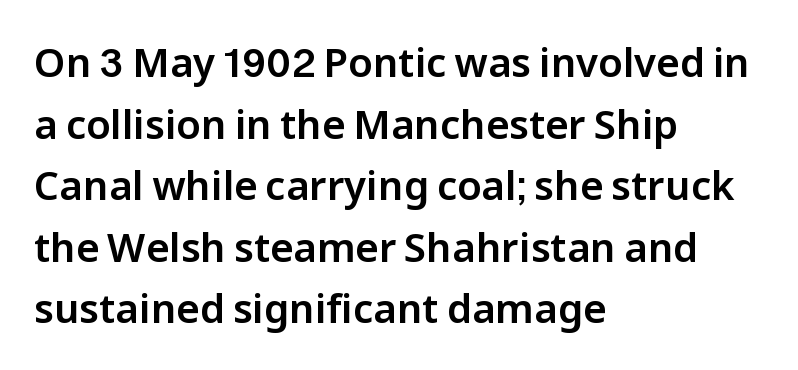
Q: Is the text italic (slanted)? A: No, it is upright.
Q: Is the typeface a serif or a sans-serif typeface? A: Sans-serif.
Q: Is the text underlined? A: No.
Q: How is the paragraph aligned? A: Left-aligned.
Q: Is the spacing between letters normal or unusually wide? A: Normal.
Q: Is the spacing between lines tight, normal or loose? A: Normal.
Q: Width (condensed, normal, or wide)? A: Normal.
Q: Stroke contrast? A: Low.
Q: x-height? A: Medium.
Q: Monospaced? A: No.
